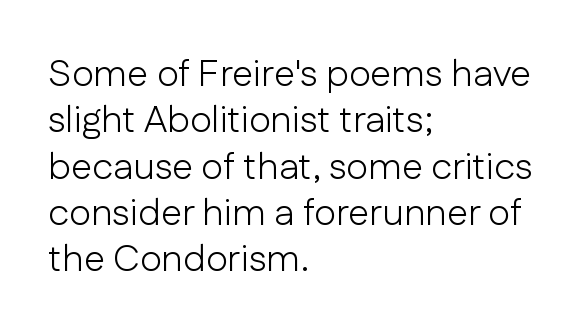
The type is set solid horizontally, with unmodified tracking. The rendering anchors every line to the left-hand side. Each row of text sits above clean, open space. Note: no serifs on the glyphs.
